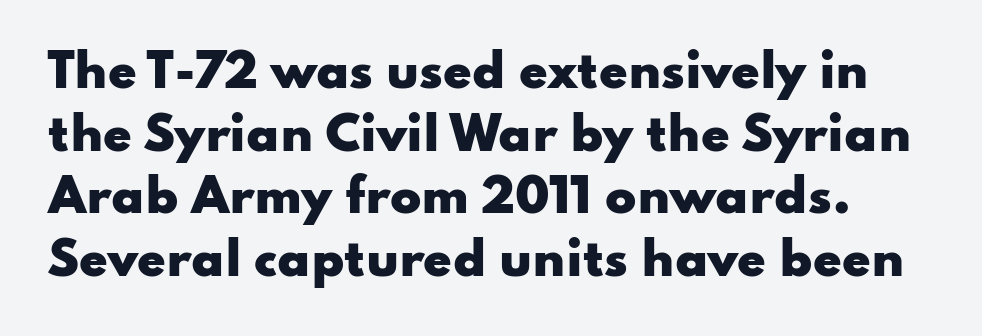
Q: Is the text bold? A: Yes.
Q: Is the text italic (slanted)? A: No, it is upright.
Q: Is the typeface a serif or a sans-serif typeface? A: Sans-serif.
Q: Is the text underlined? A: No.
Q: Is the spacing between letters normal or unusually wide? A: Normal.
Q: Is the spacing between lines tight, normal or loose? A: Normal.
Q: Width (condensed, normal, or wide)? A: Wide.
Q: Stroke contrast? A: Low.
Q: x-height? A: Small.
Q: Monospaced? A: No.
